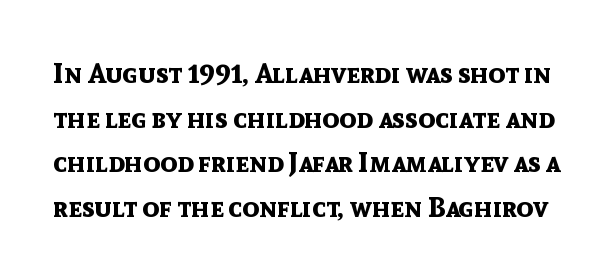
{"serif": "no", "italic": "no", "bold": "yes", "weight": "bold", "width": "normal", "x_height": "medium", "monospaced": "no", "underline": "no", "line_spacing": "normal", "line_spacing_ratio": 1.59, "letter_spacing": "normal", "letter_spacing_em": 0.0, "glyph_px": 28}
